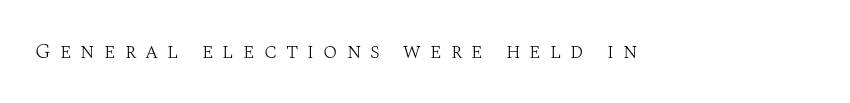
{"italic": "no", "bold": "no", "underline": "no", "letter_spacing": "wide", "letter_spacing_em": 0.43, "glyph_px": 21}
